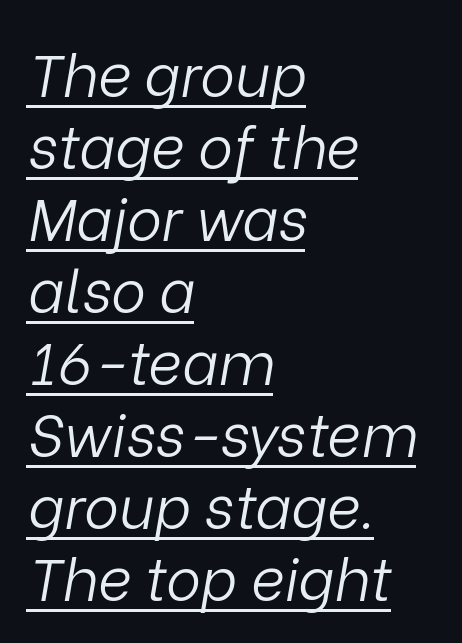
Q: Is the text bold? A: No.
Q: Is the text italic (slanted)? A: Yes, it leans right by about 9 degrees.
Q: Is the text underlined? A: Yes.
Q: How is the paragraph aligned? A: Left-aligned.
Q: Is the spacing between letters normal or unusually wide? A: Normal.
Q: Width (condensed, normal, or wide)? A: Normal.
Q: Stroke contrast? A: Low.
Q: x-height? A: Medium.
Q: Monospaced? A: No.
